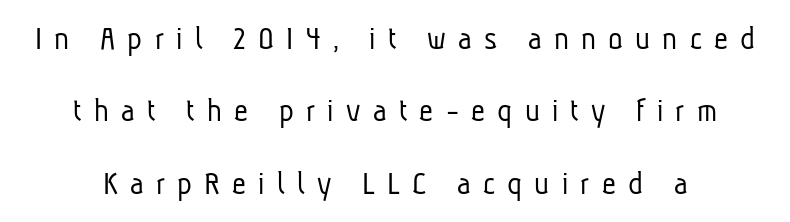
{"serif": "no", "bold": "no", "weight": "light", "width": "condensed", "stroke_contrast": "low", "x_height": "medium", "monospaced": "no", "underline": "no", "line_spacing": "loose", "line_spacing_ratio": 2.13, "letter_spacing": "wide", "letter_spacing_em": 0.36, "glyph_px": 34}
